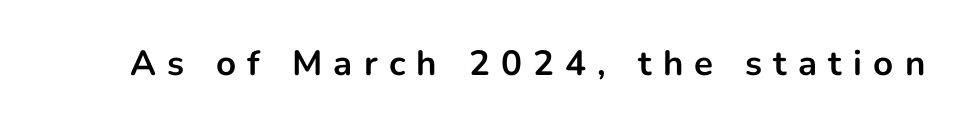
The image shows 35 px bold sans-serif type, upright; set unusually wide letter spacing (+0.32 em), not underlined; low stroke contrast and a medium x-height.
